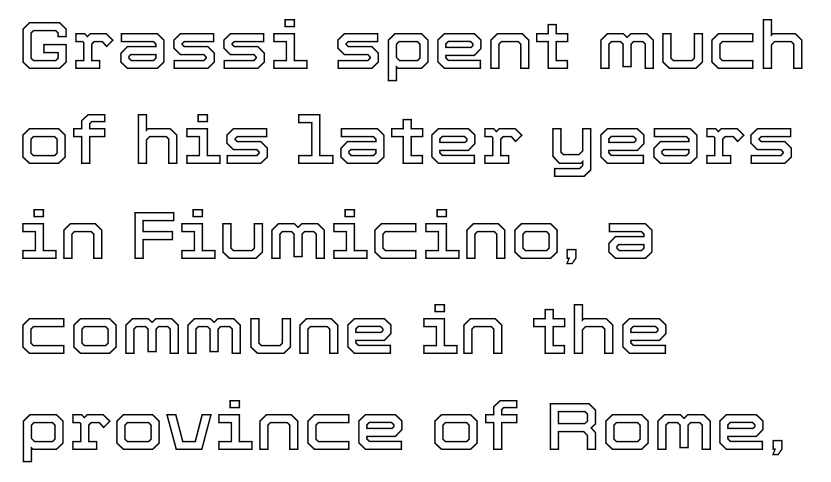
{"italic": "no", "width": "normal", "x_height": "medium", "monospaced": "no", "underline": "no", "align": "left", "line_spacing": "normal", "line_spacing_ratio": 1.42, "letter_spacing": "normal", "letter_spacing_em": 0.0, "glyph_px": 67}
